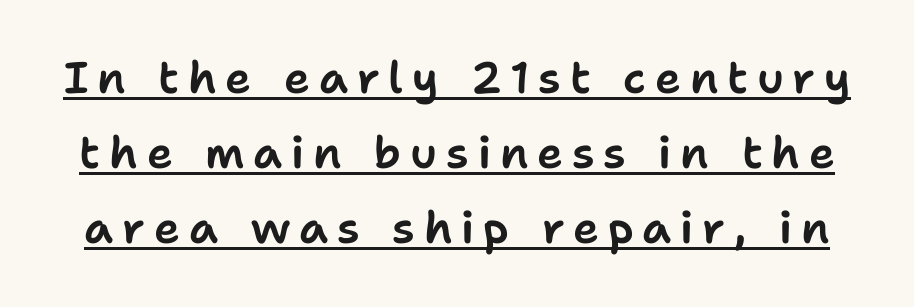
{"serif": "no", "italic": "no", "width": "normal", "stroke_contrast": "low", "x_height": "medium", "monospaced": "no", "underline": "yes", "line_spacing_ratio": 1.71, "letter_spacing": "wide", "letter_spacing_em": 0.2, "glyph_px": 44}
